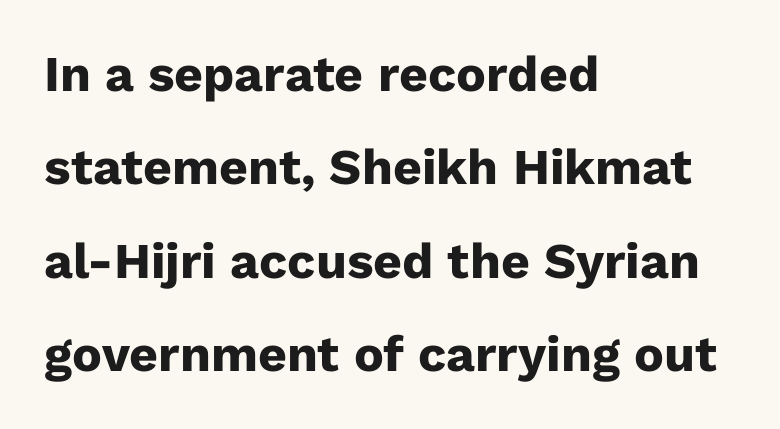
All the whitespace from short lines collects on the right. Honestly, the letter spacing is just normal — you wouldn't notice it. These lines were composed using upright roman letters. Notice how thick the strokes are: this is what a full bold looks like. The glyphs are unaccompanied by any horizontal stroke below them. Proportional: the letters do not fall into vertical columns.
